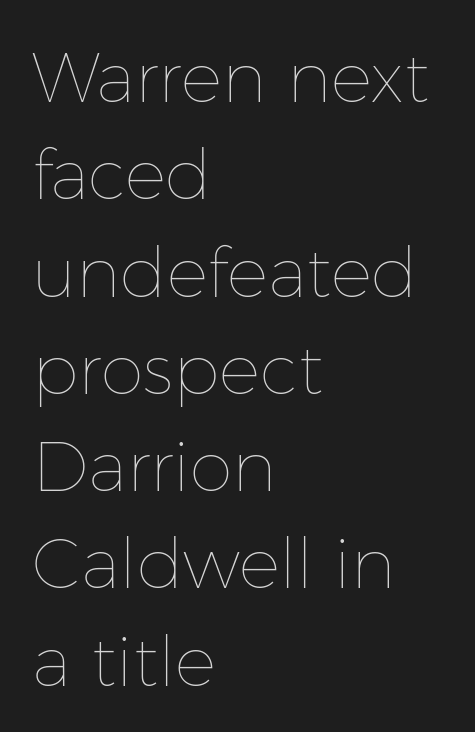
{"italic": "no", "bold": "no", "weight": "thin", "width": "normal", "stroke_contrast": "low", "x_height": "medium", "monospaced": "no", "underline": "no", "align": "left", "line_spacing": "normal", "line_spacing_ratio": 1.41, "letter_spacing": "normal", "letter_spacing_em": 0.0, "glyph_px": 69}
